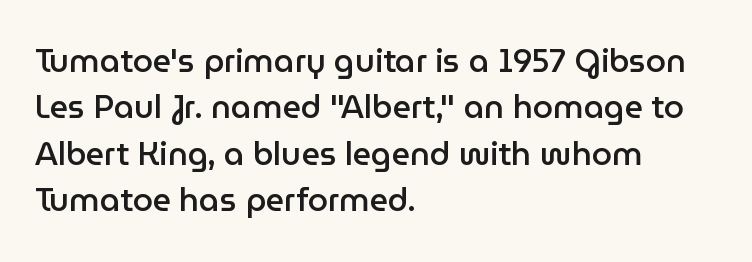
{"serif": "no", "italic": "no", "bold": "semi", "weight": "semibold", "width": "normal", "stroke_contrast": "low", "x_height": "medium", "monospaced": "no", "underline": "no", "align": "left", "line_spacing": "normal", "line_spacing_ratio": 1.45, "letter_spacing": "normal", "letter_spacing_em": 0.0, "glyph_px": 32}
